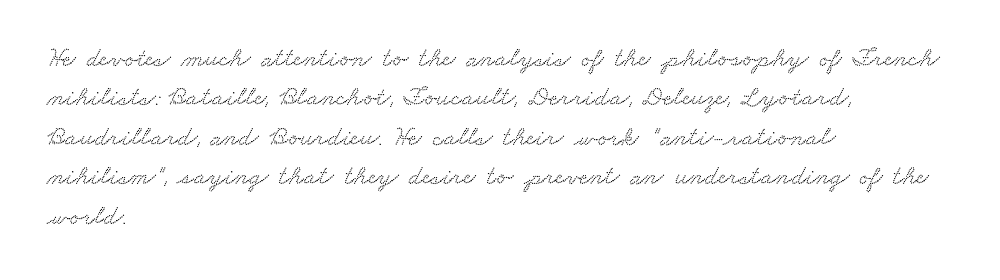
The rows are spaced the way most documents space them. The letters sit at their default tracking, neither squeezed nor spread. The paragraph shown leans on its left margin. The specimen omits any rule beneath the text block's lines.
